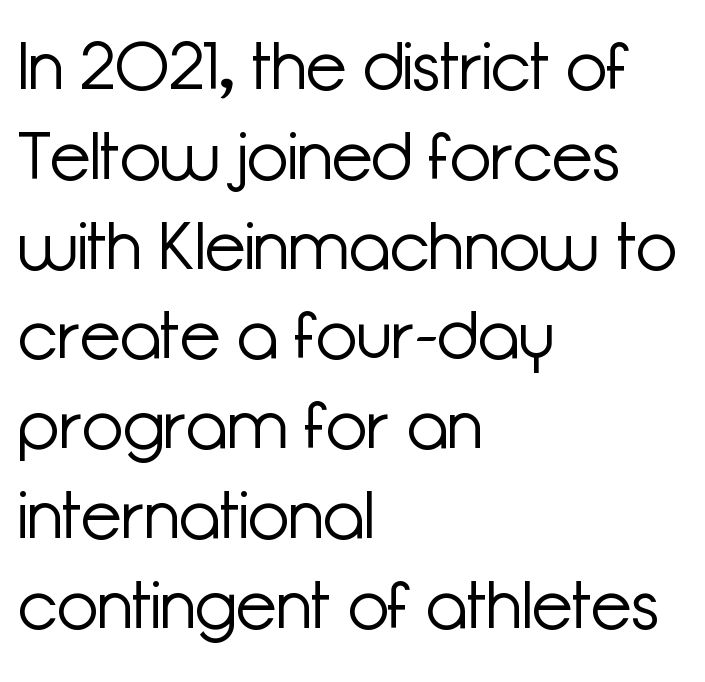
{"serif": "no", "italic": "no", "bold": "no", "weight": "light", "width": "normal", "stroke_contrast": "low", "x_height": "medium", "monospaced": "no", "underline": "no", "align": "left", "line_spacing": "normal", "line_spacing_ratio": 1.34, "letter_spacing": "normal", "letter_spacing_em": 0.0, "glyph_px": 67}
